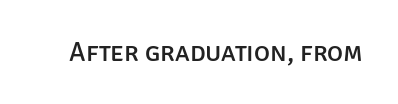
{"italic": "no", "underline": "no", "letter_spacing": "normal", "letter_spacing_em": 0.0, "glyph_px": 27}
